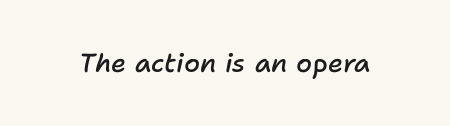
{"italic": "yes", "lean": "right", "slant_degrees": 11, "bold": "semi", "underline": "no", "letter_spacing": "normal", "letter_spacing_em": 0.0, "glyph_px": 26}
